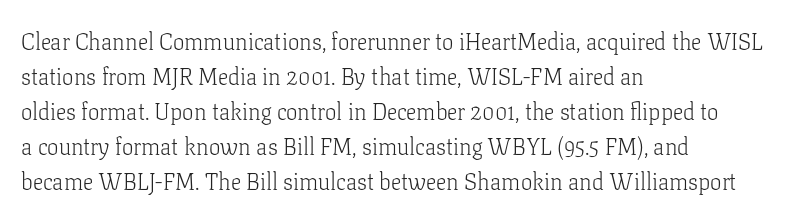
The image shows 23 px text type, upright; set left-aligned, normal line spacing (1.52x), normal letter spacing, not underlined.
